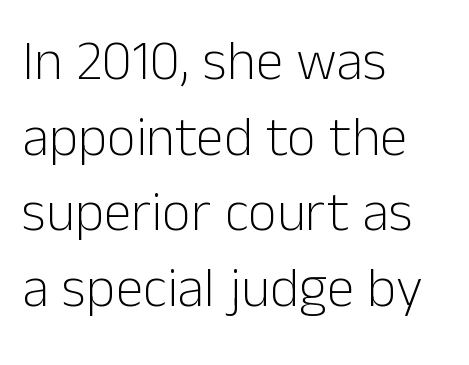
{"serif": "no", "italic": "no", "bold": "no", "weight": "light", "width": "normal", "stroke_contrast": "low", "x_height": "medium", "monospaced": "no", "underline": "no", "align": "left", "line_spacing": "normal", "line_spacing_ratio": 1.35, "letter_spacing": "normal", "letter_spacing_em": 0.0, "glyph_px": 56}
